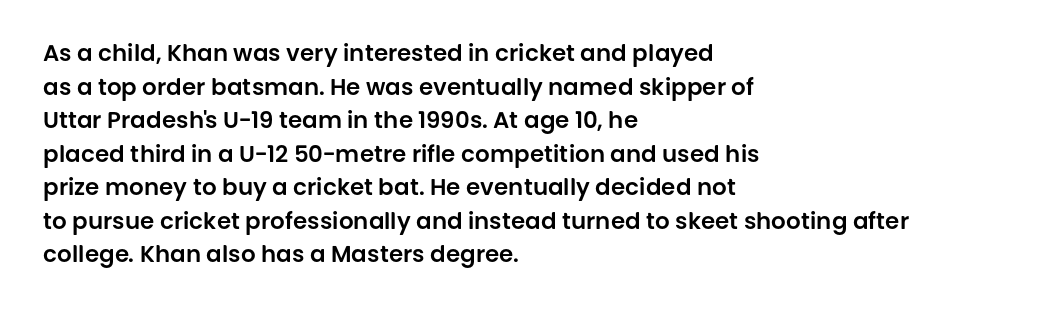
The image shows 23 px text type, upright; set left-aligned, normal line spacing (1.46x), normal letter spacing, not underlined.
